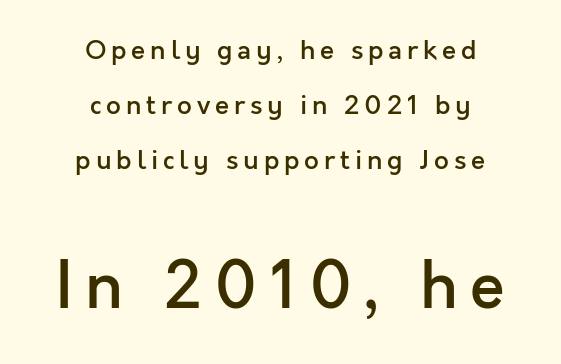
{"serif": "no", "italic": "no", "bold": "semi", "weight": "semibold", "width": "normal", "x_height": "medium", "monospaced": "no", "underline": "no", "align": "center", "line_spacing": "loose", "line_spacing_ratio": 2.11, "larger_block": "second", "size_ratio": 2.46, "glyph_px": 64}
